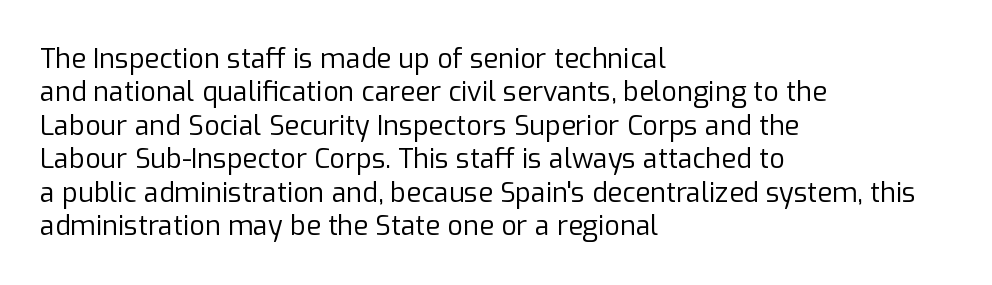
The image shows 27 px text type, upright; set left-aligned, line spacing 1.24x, normal letter spacing, not underlined.
